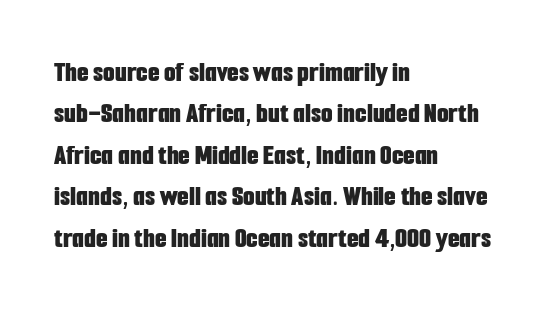
{"serif": "no", "italic": "no", "bold": "yes", "weight": "bold", "width": "condensed", "stroke_contrast": "low", "x_height": "medium", "monospaced": "no", "underline": "no", "align": "left", "line_spacing": "normal", "line_spacing_ratio": 1.38, "letter_spacing": "normal", "letter_spacing_em": 0.0, "glyph_px": 30}
